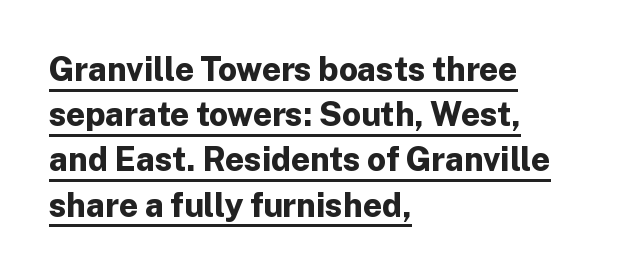
{"serif": "no", "italic": "no", "bold": "yes", "weight": "bold", "width": "normal", "stroke_contrast": "low", "x_height": "medium", "monospaced": "no", "underline": "yes", "align": "left", "line_spacing": "normal", "line_spacing_ratio": 1.37, "letter_spacing": "normal", "letter_spacing_em": 0.0, "glyph_px": 33}
